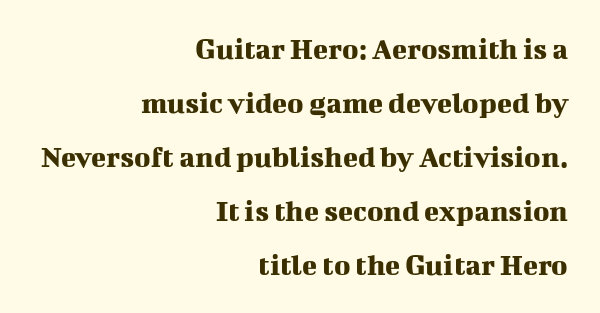
Q: Is the text italic (slanted)? A: No, it is upright.
Q: Is the typeface a serif or a sans-serif typeface? A: Serif.
Q: Is the text underlined? A: No.
Q: How is the paragraph aligned? A: Right-aligned.
Q: Is the spacing between letters normal or unusually wide? A: Normal.
Q: Width (condensed, normal, or wide)? A: Normal.
Q: Stroke contrast? A: Medium.
Q: x-height? A: Medium.
Q: Monospaced? A: No.
